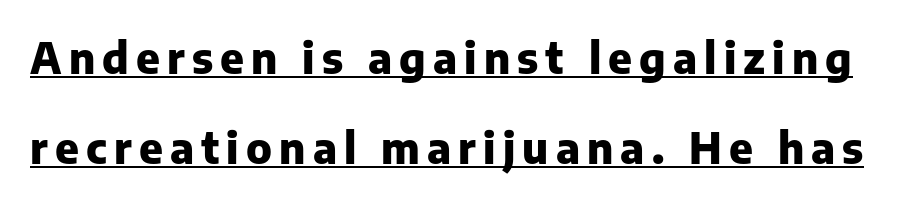
The image shows 42 px heavy sans-serif type, upright; set loose line spacing (2.15x), underlined; low stroke contrast and a medium x-height.
